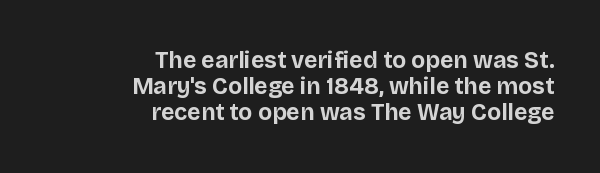
{"italic": "no", "bold": "yes", "underline": "no", "align": "right", "line_spacing": "tight", "line_spacing_ratio": 1.13, "letter_spacing": "normal", "letter_spacing_em": 0.0, "glyph_px": 23}
